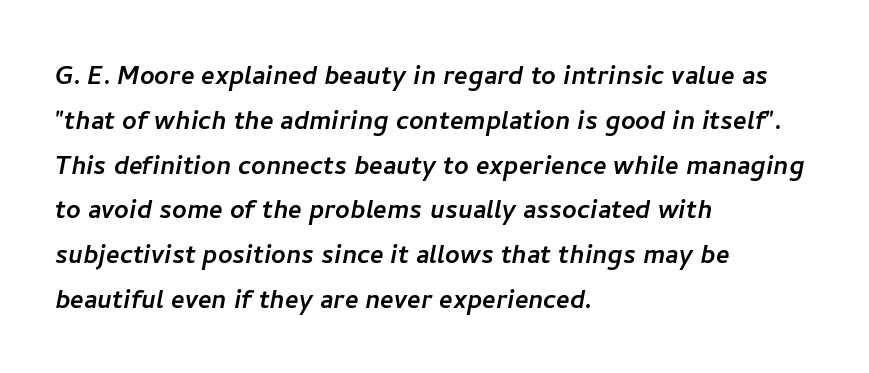
{"serif": "no", "width": "normal", "stroke_contrast": "low", "x_height": "medium", "monospaced": "no", "underline": "no", "align": "left", "line_spacing": "normal", "line_spacing_ratio": 1.4, "letter_spacing": "normal", "letter_spacing_em": 0.0, "glyph_px": 32}
